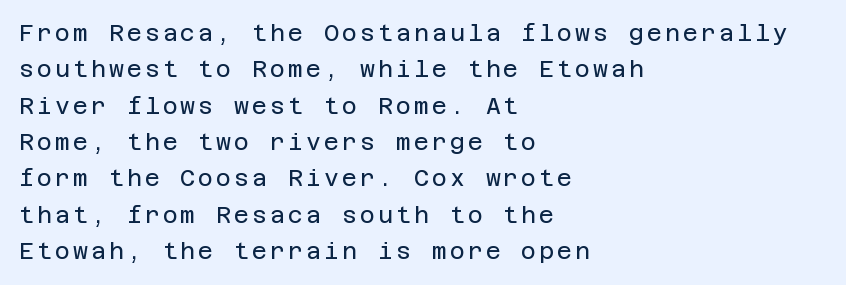
{"italic": "no", "bold": "no", "underline": "no", "align": "left", "line_spacing": "normal", "line_spacing_ratio": 1.58, "glyph_px": 23}
